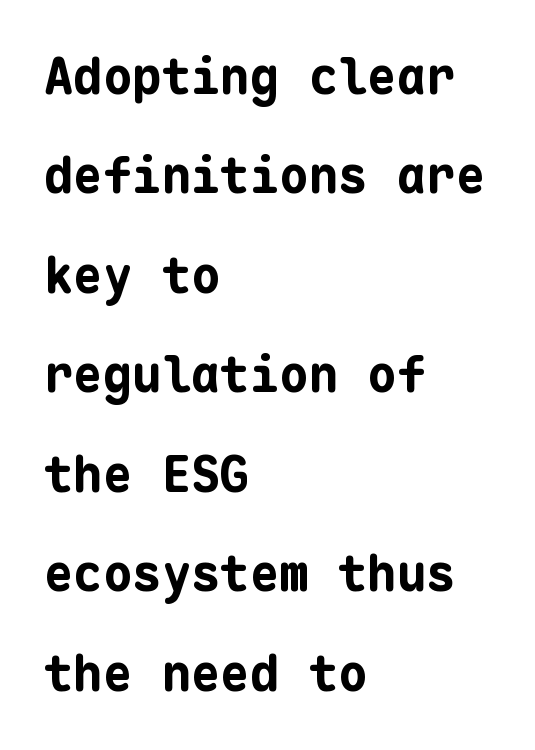
The image shows 49 px bold sans-serif type, upright, monospaced; set left-aligned, loose line spacing (2.03x), normal letter spacing, not underlined; low stroke contrast and a medium x-height.
